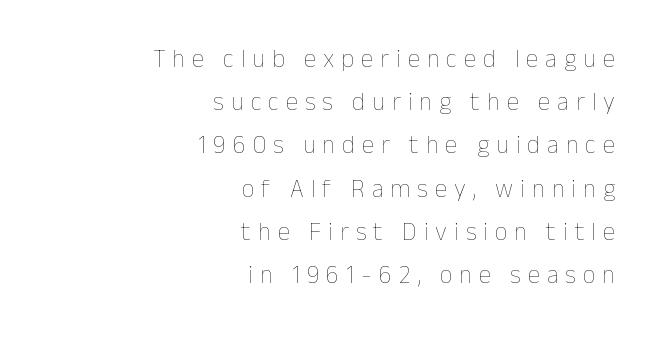
{"italic": "no", "bold": "no", "underline": "no", "align": "right", "line_spacing_ratio": 1.73, "letter_spacing": "wide", "letter_spacing_em": 0.28, "glyph_px": 25}
